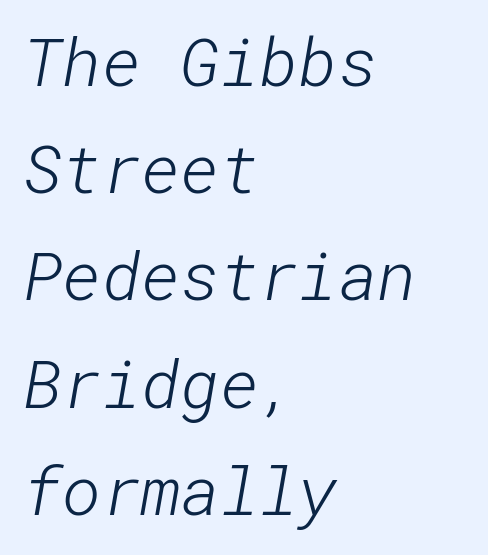
The image shows 67 px light sans-serif type; set left-aligned, normal line spacing (1.6x), normal letter spacing, not underlined; low stroke contrast and a medium x-height.
